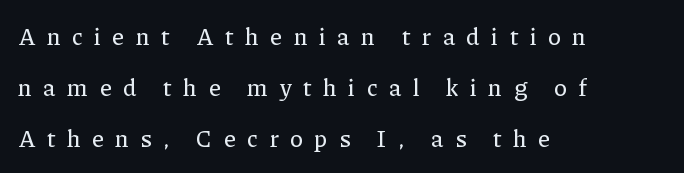
The strip under each line holds only bare page. Characters follow at a spacing far wider than the type designer built in. Ascenders rise straight up at ninety degrees. Widely set lines give the paragraph a tall, airy silhouette. The paragraph has a hard left edge and a soft right edge.
